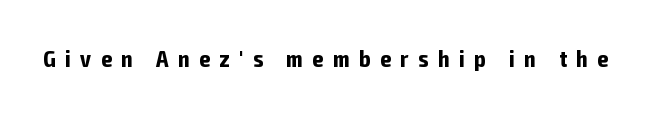
{"italic": "no", "bold": "yes", "underline": "no", "letter_spacing": "wide", "letter_spacing_em": 0.42, "glyph_px": 23}
